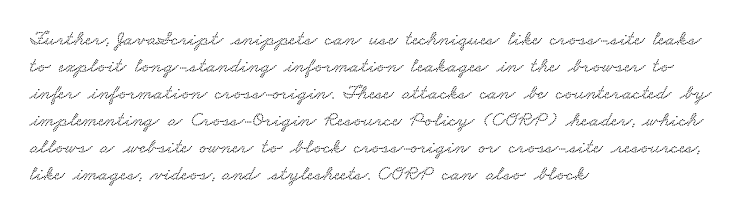
Q: Is the text underlined? A: No.
Q: How is the paragraph aligned? A: Left-aligned.
Q: Is the spacing between letters normal or unusually wide? A: Normal.
Q: Is the spacing between lines tight, normal or loose? A: Normal.
